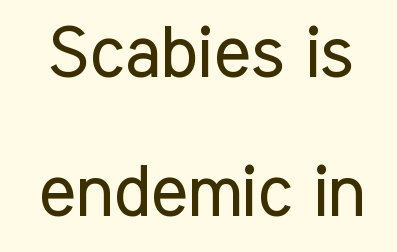
In terms of leading, this rendering errs on the spacious side. Grotesque or geometric, the face here clearly has no serifs. The rendering keeps characters at their native spacing. The face used here is proportionally spaced, like ordinary book or web type. Bold? No — there's no thickening of the strokes. Has an underline been added? It has not.
